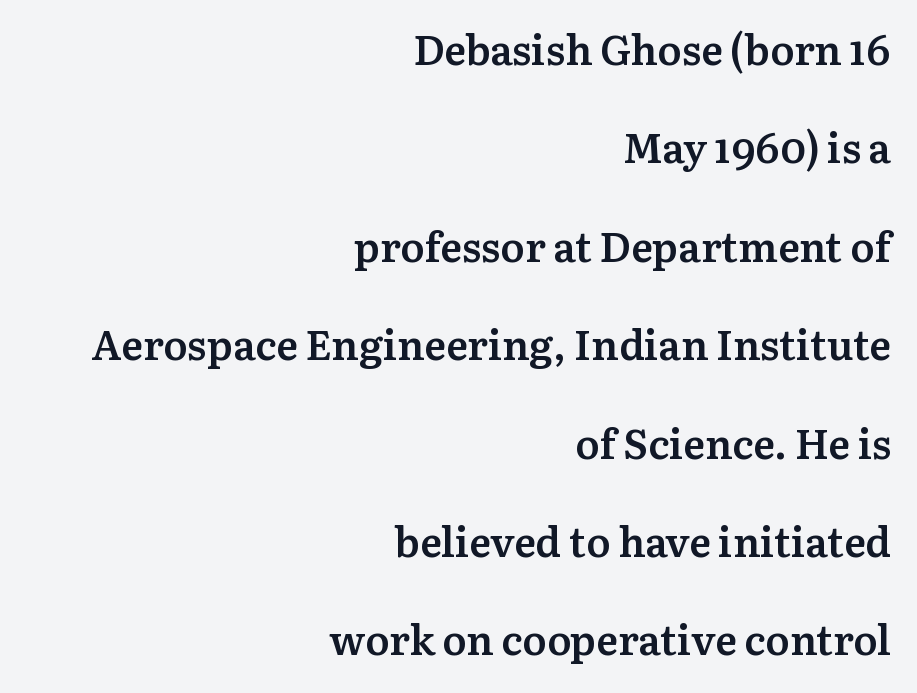
The image shows 41 px semibold serif type, upright; set right-aligned, loose line spacing (2.4x), normal letter spacing, not underlined; medium stroke contrast and a medium x-height.
